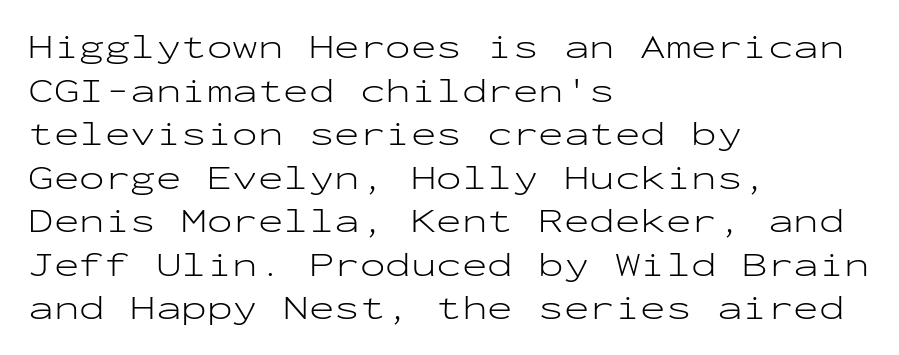
{"serif": "no", "italic": "no", "bold": "no", "weight": "light", "width": "wide", "stroke_contrast": "low", "x_height": "medium", "monospaced": "yes", "underline": "no", "align": "left", "line_spacing": "normal", "line_spacing_ratio": 1.28, "letter_spacing": "normal", "letter_spacing_em": 0.0, "glyph_px": 34}
